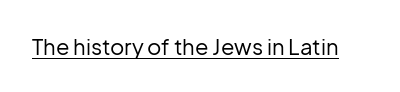
The image shows 22 px text type, upright; set normal letter spacing, underlined.
